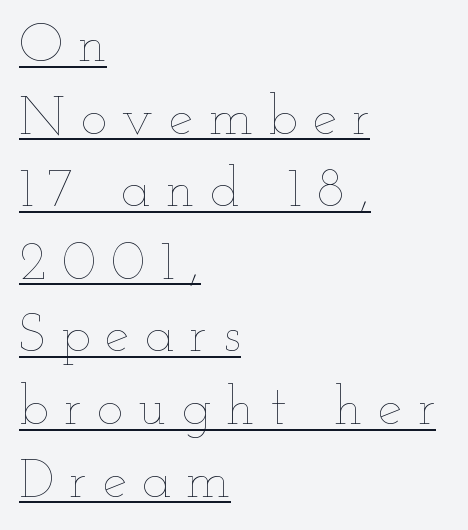
{"italic": "no", "bold": "no", "weight": "thin", "width": "wide", "stroke_contrast": "low", "x_height": "small", "monospaced": "no", "underline": "yes", "align": "left", "line_spacing": "normal", "line_spacing_ratio": 1.32, "letter_spacing": "wide", "letter_spacing_em": 0.28, "glyph_px": 55}
